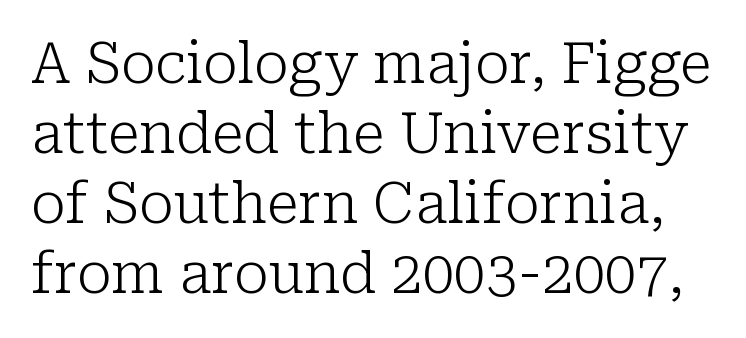
Look at the tracking — it's just the regular setting, nothing added. Quick note: not italic, upright. Looks like regular typesetting: each glyph gets only the width it needs. Small tapered or slab feet sit at the stroke ends, so this counts as serif.
